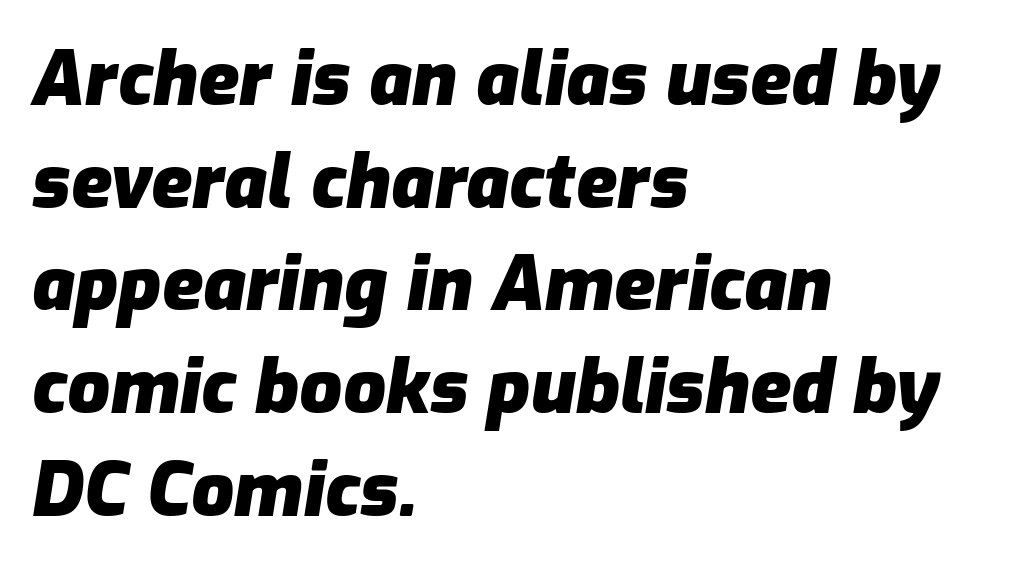
{"italic": "yes", "lean": "right", "slant_degrees": 9, "bold": "yes", "weight": "heavy", "width": "normal", "stroke_contrast": "low", "x_height": "medium", "monospaced": "no", "underline": "no", "align": "left", "line_spacing": "normal", "line_spacing_ratio": 1.37, "letter_spacing": "normal", "letter_spacing_em": 0.0, "glyph_px": 75}
